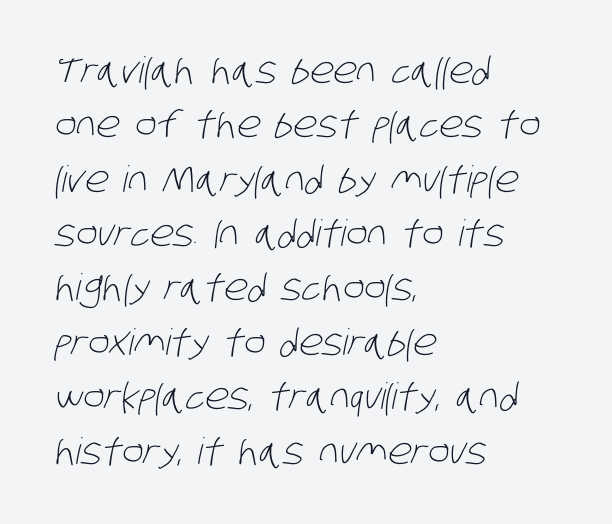
The image shows 36 px light, condensed sans-serif type; set left-aligned, normal line spacing (1.51x), normal letter spacing, not underlined; low stroke contrast and a large x-height.
